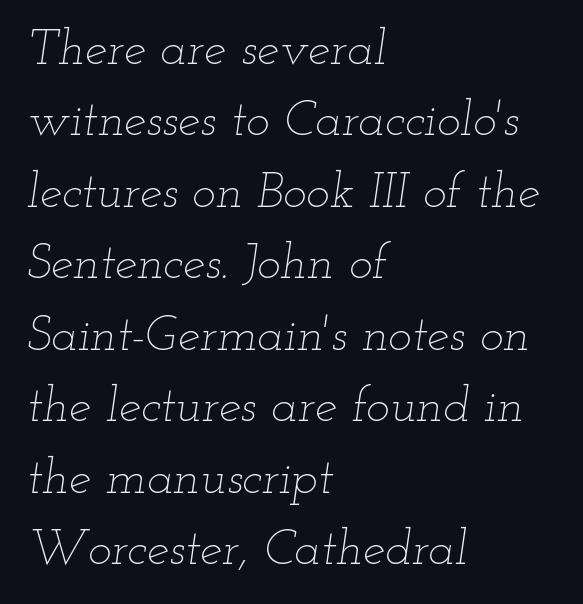
{"italic": "yes", "lean": "right", "slant_degrees": 12, "bold": "no", "weight": "thin", "width": "wide", "stroke_contrast": "low", "x_height": "small", "monospaced": "no", "underline": "no", "align": "left", "line_spacing": "normal", "line_spacing_ratio": 1.43, "letter_spacing": "normal", "letter_spacing_em": 0.0, "glyph_px": 50}
